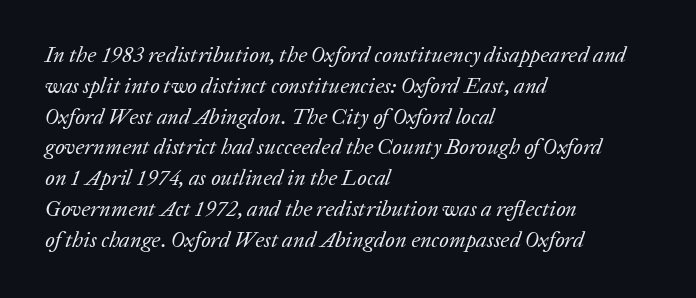
The image shows 22 px text type, italic (leaning right); set left-aligned, normal line spacing (1.4x), normal letter spacing, not underlined.
